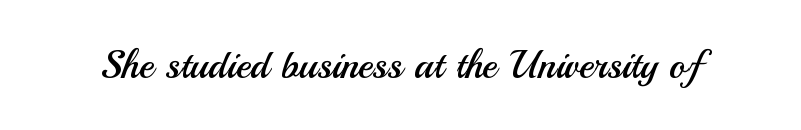
Q: Is the text bold? A: No.
Q: Is the text italic (slanted)? A: Yes.
Q: Is the typeface a serif or a sans-serif typeface? A: Sans-serif.
Q: Is the text underlined? A: No.
Q: Is the spacing between letters normal or unusually wide? A: Normal.
Q: Width (condensed, normal, or wide)? A: Normal.
Q: Stroke contrast? A: Medium.
Q: x-height? A: Small.
Q: Monospaced? A: No.
